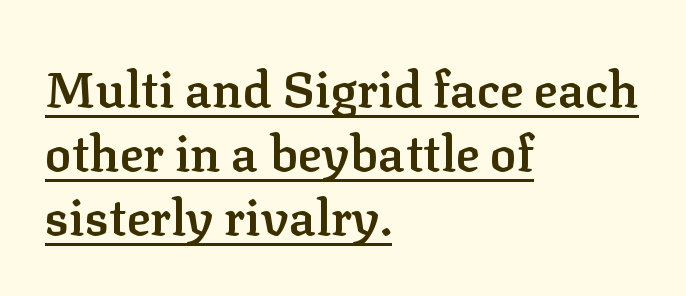
{"serif": "yes", "italic": "no", "bold": "semi", "weight": "semibold", "width": "normal", "stroke_contrast": "low", "x_height": "medium", "monospaced": "no", "underline": "yes", "align": "left", "line_spacing": "normal", "line_spacing_ratio": 1.28, "letter_spacing": "normal", "letter_spacing_em": 0.0, "glyph_px": 50}
